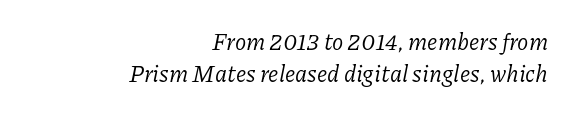
The image shows 23 px text type, italic (leaning right); set right-aligned, normal line spacing (1.41x), normal letter spacing, not underlined.
